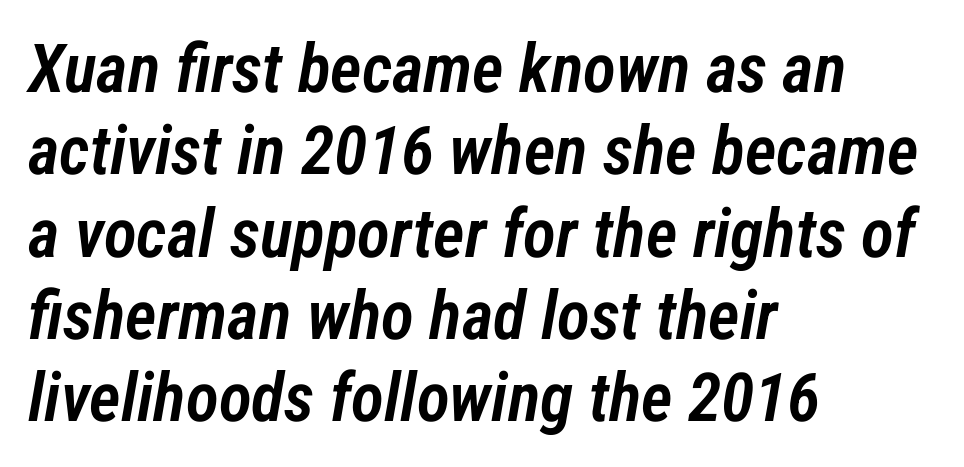
Character widths vary here, with narrow letters taking less room than wide ones. Where is the straight margin? On the left. Italic? Definitely — the glyphs are oblique. Characters follow at the spacing the type designer built in.
